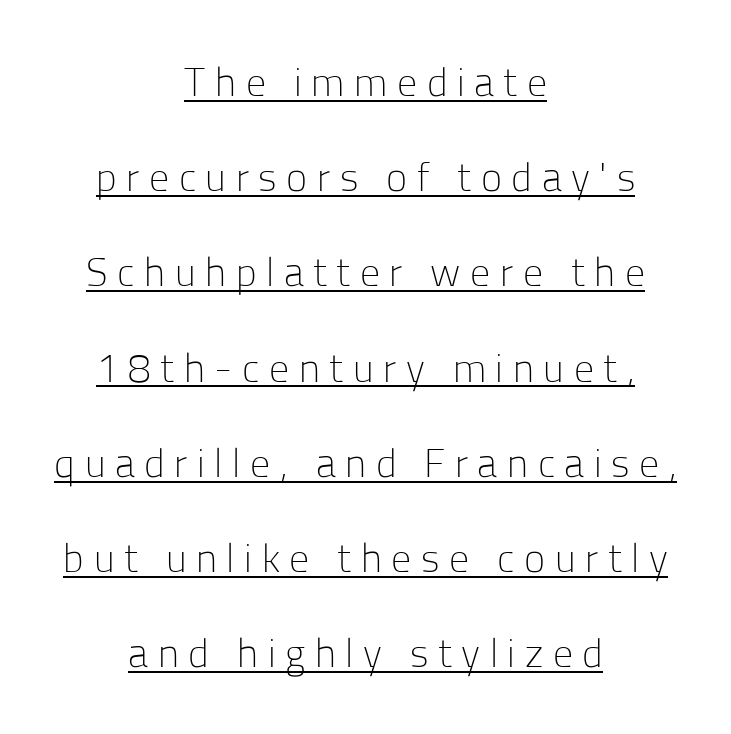
Proportional: the letters do not fall into vertical columns. The gaps between neighbouring characters are conspicuously large. The block of text is sparse from top to bottom, with ample space between rows. These lines are centered, leaving both edges ragged.
